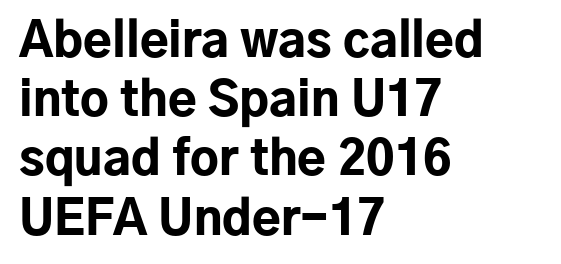
{"serif": "no", "italic": "no", "bold": "yes", "weight": "bold", "width": "normal", "stroke_contrast": "low", "x_height": "medium", "monospaced": "no", "underline": "no", "align": "left", "line_spacing": "normal", "line_spacing_ratio": 1.26, "letter_spacing": "normal", "letter_spacing_em": 0.0, "glyph_px": 47}
